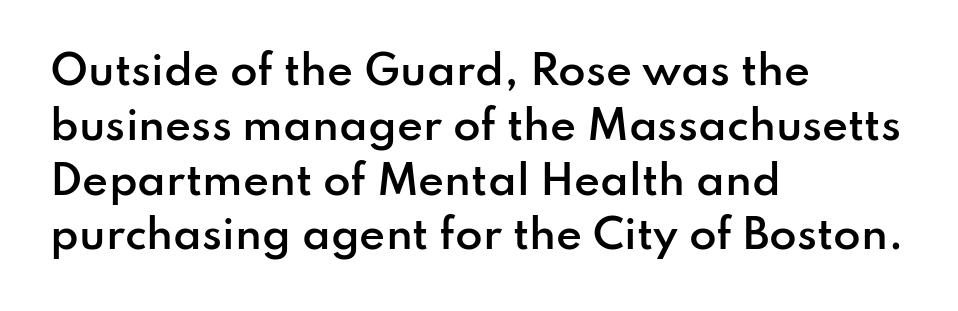
How are the letters spaced? Ordinarily, with no added tracking. Summary of weight: moderately heavy, a semibold. Typeset ragged right — the left edge is the straight one. Character widths vary here, with narrow letters taking less room than wide ones. Horizontal bands of white between lines are of average thickness.
